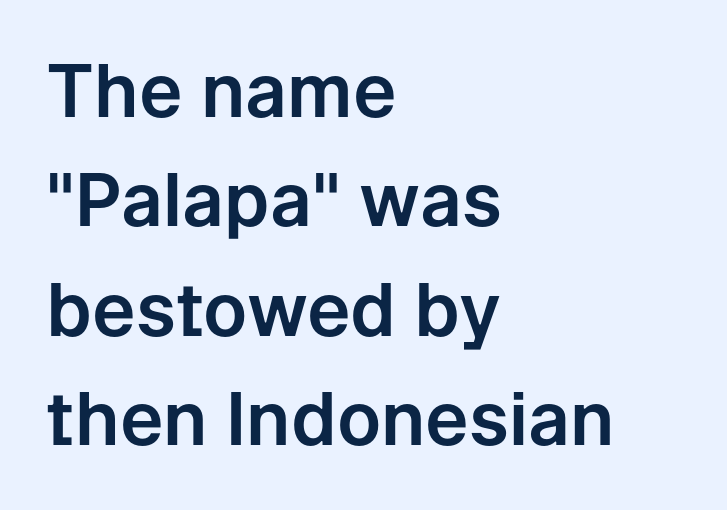
Q: Is the text italic (slanted)? A: No, it is upright.
Q: Is the typeface a serif or a sans-serif typeface? A: Sans-serif.
Q: Is the text underlined? A: No.
Q: How is the paragraph aligned? A: Left-aligned.
Q: Is the spacing between letters normal or unusually wide? A: Normal.
Q: Is the spacing between lines tight, normal or loose? A: Normal.
Q: Width (condensed, normal, or wide)? A: Normal.
Q: Stroke contrast? A: Low.
Q: x-height? A: Medium.
Q: Monospaced? A: No.
